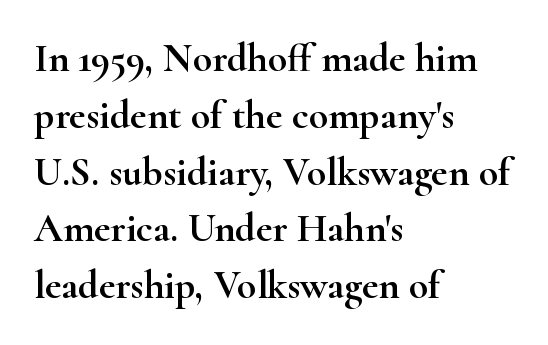
Q: Is the text italic (slanted)? A: No, it is upright.
Q: Is the typeface a serif or a sans-serif typeface? A: Serif.
Q: Is the text underlined? A: No.
Q: How is the paragraph aligned? A: Left-aligned.
Q: Is the spacing between letters normal or unusually wide? A: Normal.
Q: Is the spacing between lines tight, normal or loose? A: Normal.
Q: Width (condensed, normal, or wide)? A: Wide.
Q: Stroke contrast? A: High.
Q: x-height? A: Small.
Q: Monospaced? A: No.
